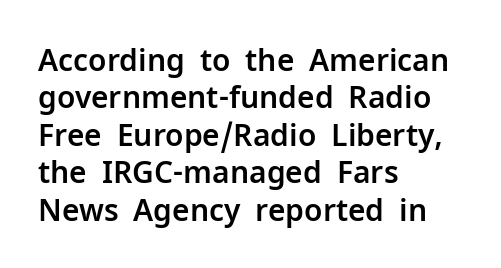
The image shows 30 px sans-serif type, upright; set left-aligned, normal line spacing (1.25x), normal letter spacing, not underlined; low stroke contrast and a medium x-height.
